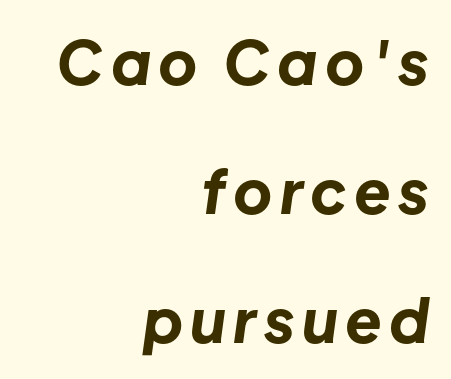
Q: Is the text bold? A: Yes.
Q: Is the text italic (slanted)? A: Yes, it leans right by about 8 degrees.
Q: Is the text underlined? A: No.
Q: How is the paragraph aligned? A: Right-aligned.
Q: Is the spacing between lines tight, normal or loose? A: Loose.
Q: Width (condensed, normal, or wide)? A: Normal.
Q: Stroke contrast? A: Low.
Q: x-height? A: Medium.
Q: Monospaced? A: No.
